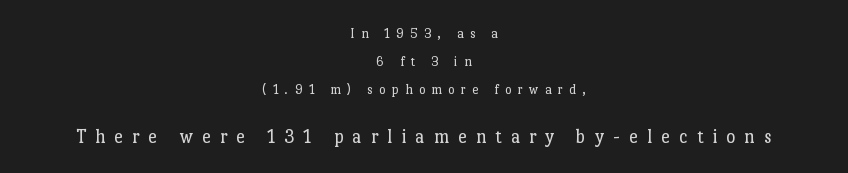
The image shows 20 px text type, upright; set centered, loose line spacing (1.99x), unusually wide letter spacing (+0.45 em), not underlined; the second (bottom) block is 1.43x larger.
